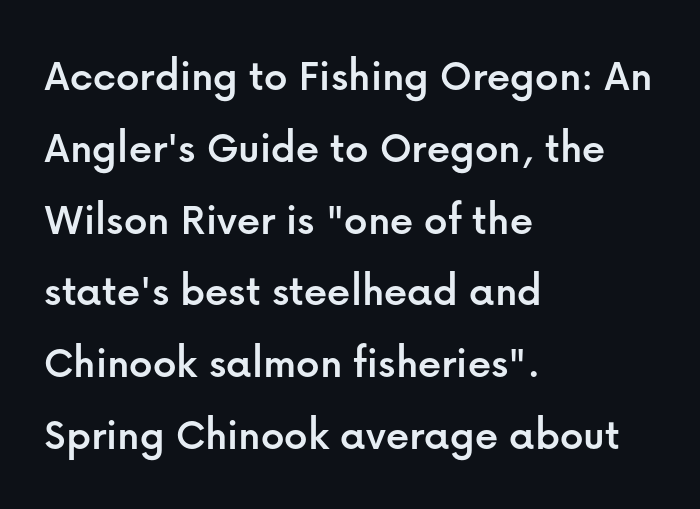
Q: Is the text italic (slanted)? A: No, it is upright.
Q: Is the typeface a serif or a sans-serif typeface? A: Sans-serif.
Q: Is the text underlined? A: No.
Q: How is the paragraph aligned? A: Left-aligned.
Q: Is the spacing between letters normal or unusually wide? A: Normal.
Q: Is the spacing between lines tight, normal or loose? A: Normal.
Q: Width (condensed, normal, or wide)? A: Normal.
Q: Stroke contrast? A: Low.
Q: x-height? A: Medium.
Q: Monospaced? A: No.
